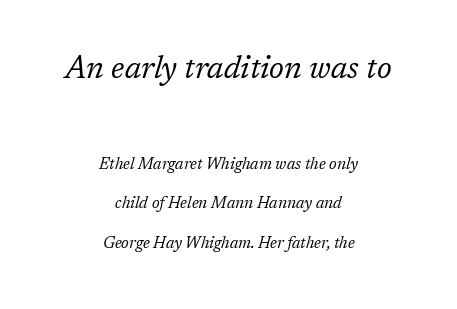
Q: Is the text bold? A: No.
Q: Is the text italic (slanted)? A: Yes, it leans right by about 17 degrees.
Q: Is the typeface a serif or a sans-serif typeface? A: Serif.
Q: Is the text underlined? A: No.
Q: How is the paragraph aligned? A: Centered.
Q: Is the spacing between letters normal or unusually wide? A: Normal.
Q: Is the spacing between lines tight, normal or loose? A: Loose.
Q: Which block of text is set in a larger size, the first (top) or the second (bottom)? A: The first (top) one.
Q: Width (condensed, normal, or wide)? A: Normal.
Q: Stroke contrast? A: Low.
Q: x-height? A: Medium.
Q: Monospaced? A: No.
